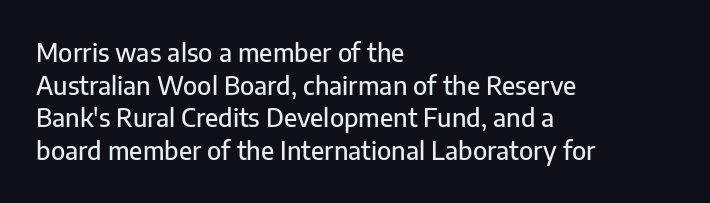
The tracking reads as untouched default to a designer's eye. Has an underline been added? It has not. Where is the straight margin? On the left. A typesetter would call this leading conventional body-copy spacing.
